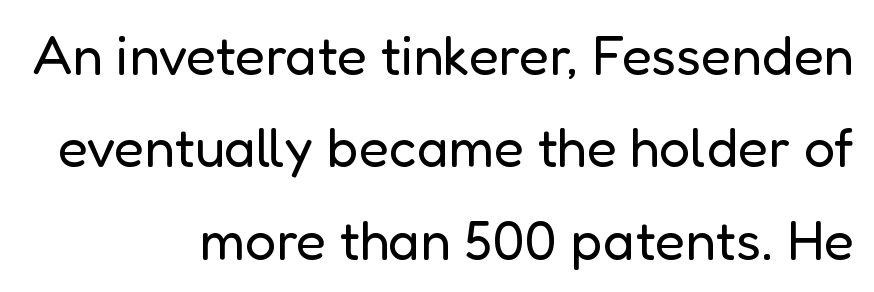
Q: Is the text bold? A: No.
Q: Is the text italic (slanted)? A: No, it is upright.
Q: Is the typeface a serif or a sans-serif typeface? A: Sans-serif.
Q: Is the text underlined? A: No.
Q: How is the paragraph aligned? A: Right-aligned.
Q: Is the spacing between letters normal or unusually wide? A: Normal.
Q: Is the spacing between lines tight, normal or loose? A: Normal.
Q: Width (condensed, normal, or wide)? A: Normal.
Q: Stroke contrast? A: Low.
Q: x-height? A: Medium.
Q: Monospaced? A: No.
